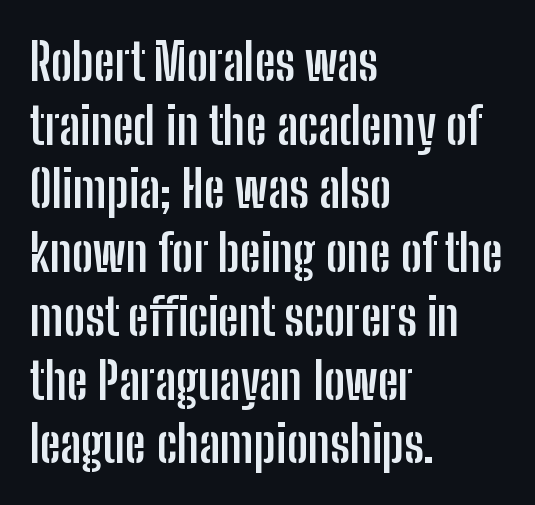
{"serif": "no", "italic": "no", "bold": "yes", "weight": "semibold", "width": "condensed", "stroke_contrast": "low", "x_height": "medium", "monospaced": "no", "underline": "no", "align": "left", "line_spacing": "normal", "line_spacing_ratio": 1.25, "letter_spacing": "normal", "letter_spacing_em": 0.0, "glyph_px": 51}
